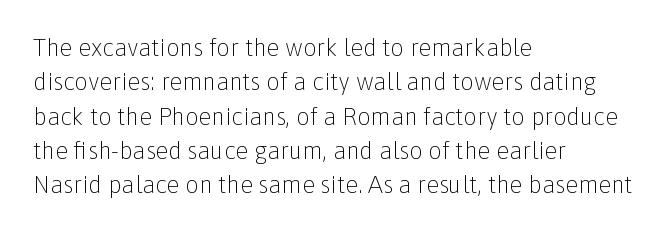
Q: Is the text bold? A: No.
Q: Is the text italic (slanted)? A: No, it is upright.
Q: Is the text underlined? A: No.
Q: How is the paragraph aligned? A: Left-aligned.
Q: Is the spacing between letters normal or unusually wide? A: Normal.
Q: Is the spacing between lines tight, normal or loose? A: Normal.
